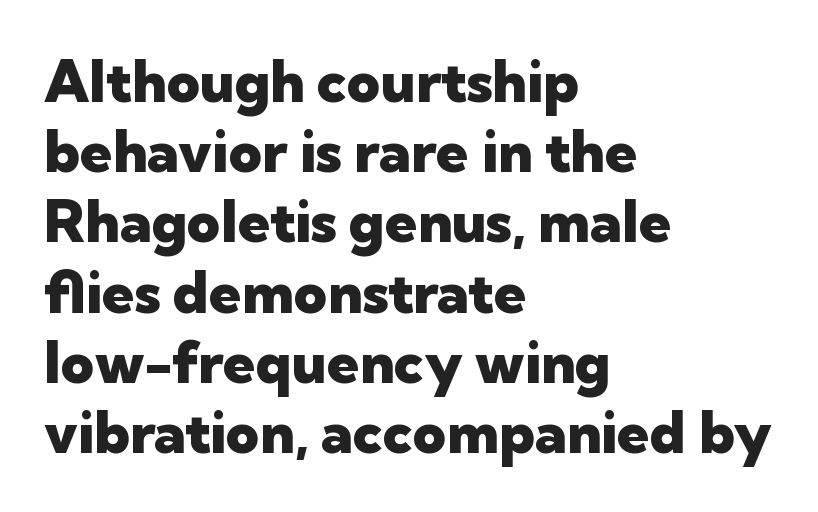
Q: Is the text bold? A: Yes.
Q: Is the text italic (slanted)? A: No, it is upright.
Q: Is the typeface a serif or a sans-serif typeface? A: Sans-serif.
Q: Is the text underlined? A: No.
Q: How is the paragraph aligned? A: Left-aligned.
Q: Is the spacing between letters normal or unusually wide? A: Normal.
Q: Width (condensed, normal, or wide)? A: Normal.
Q: Stroke contrast? A: Low.
Q: x-height? A: Medium.
Q: Monospaced? A: No.
